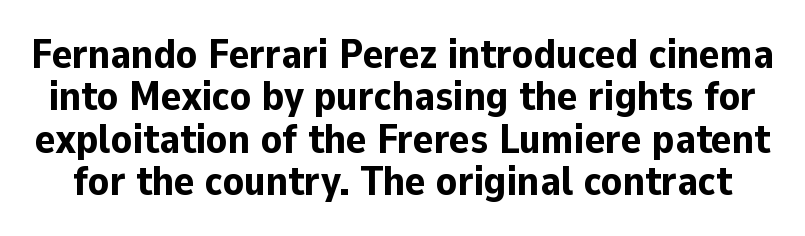
Proportional: the letters do not fall into vertical columns. Baseline-to-baseline distance is barely more than the letter height. A typesetter would mark this as roman, not italic. Plain, unruled lines of type. The typesetting leans heavy: a genuine bold. The type family on display is of the sans-serif kind.
